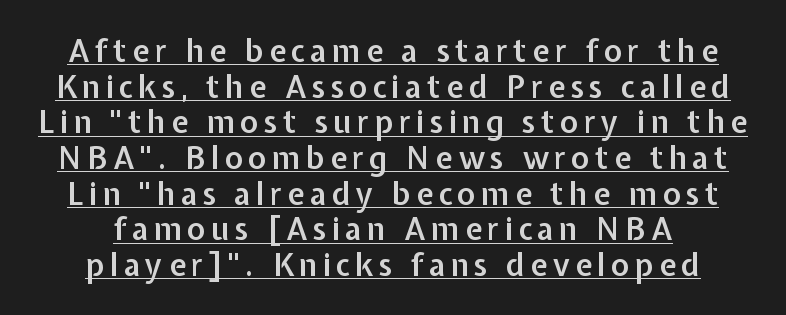
{"serif": "no", "italic": "no", "bold": "semi", "weight": "semibold", "width": "normal", "stroke_contrast": "low", "x_height": "medium", "monospaced": "no", "underline": "yes", "align": "center", "line_spacing": "tight", "line_spacing_ratio": 1.15, "glyph_px": 31}
